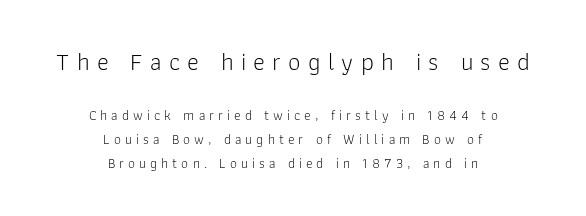
A light-to-regular cut is what we see here. Clear beneath every line of the passage. The horizontal fit of the characters is loose and conspicuously gappy. Italic: no, the glyphs are upright roman. How would I describe the line gaps? Plain and ordinary. Where is the straight margin? There isn't one; the lines are centered.
